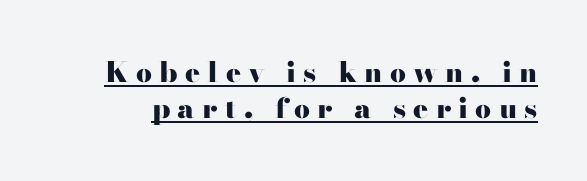
Leading: standard. Tall strokes in this sample are plumb rather than angled. Its strokes are broad and dark, the hallmark of bold type. This rendering widens character spacing well past its baseline value. Each line of the rendering has a horizontal stroke beneath the glyphs. I'd call this a serif setting — the letters wear small feet.
